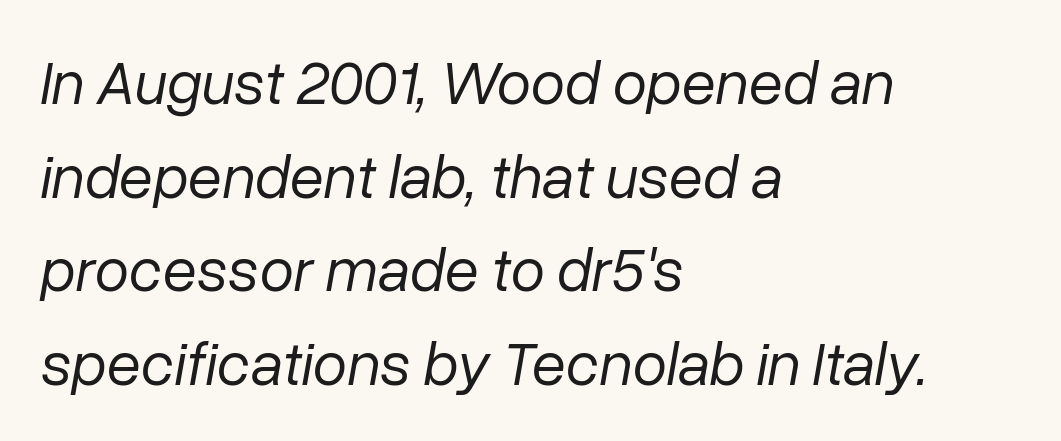
{"italic": "yes", "lean": "right", "slant_degrees": 10, "bold": "no", "weight": "regular", "width": "normal", "stroke_contrast": "low", "x_height": "medium", "monospaced": "no", "underline": "no", "align": "left", "line_spacing": "normal", "line_spacing_ratio": 1.51, "letter_spacing": "normal", "letter_spacing_em": 0.0, "glyph_px": 62}
